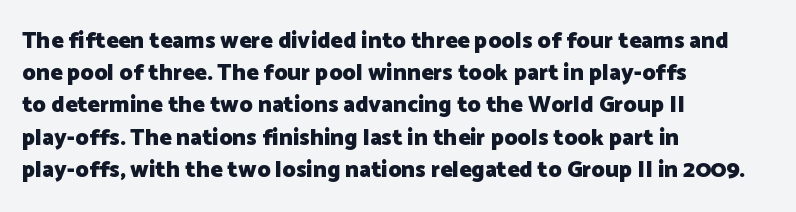
Teacher's note: observe the even left margin — that is flush-left alignment. Tracking here is standard; glyphs follow each other at the usual distance. Horizontal bands of white between lines are of average thickness. Is the type bold? Yes — the strokes are clearly thick and heavy. This is the regular roman posture of the typeface.
